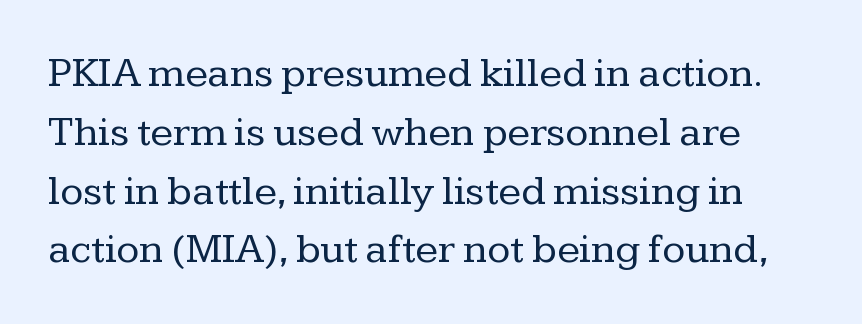
The line-height multiplier appears to be the usual default. The strip under each line holds only bare page. Does the type have serifs? Yes, each stem ends in a small foot. If you drew a line through each stem, it would be perfectly vertical. The passage shown is typed in a proportional face where columns would drift. Caption: face not bold, strokes unweighted.
